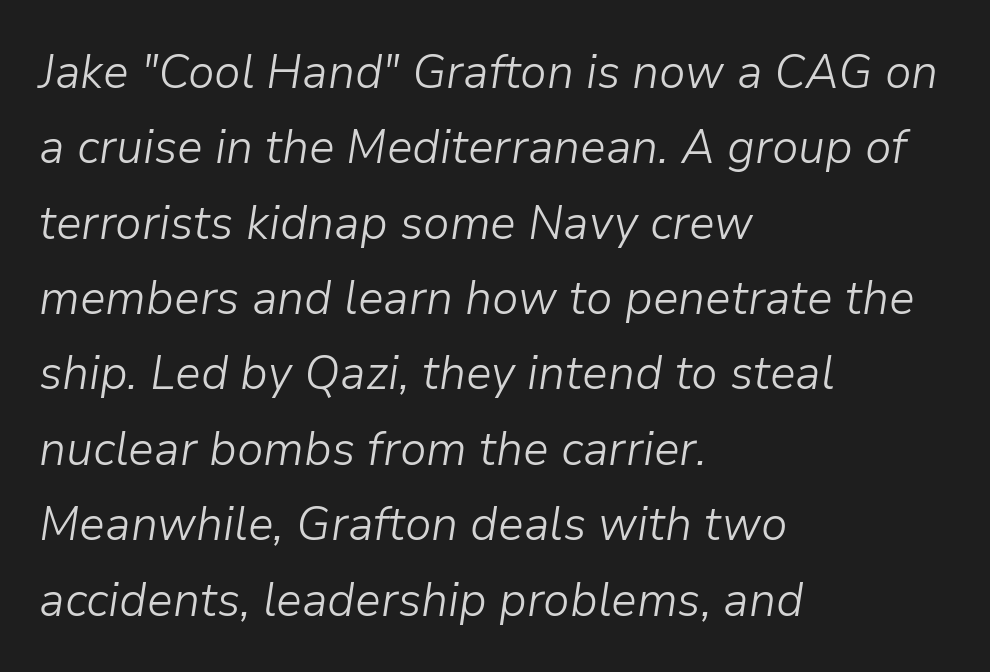
{"italic": "yes", "lean": "right", "slant_degrees": 9, "bold": "no", "weight": "light", "width": "normal", "stroke_contrast": "low", "x_height": "medium", "monospaced": "no", "underline": "no", "align": "left", "line_spacing": "normal", "line_spacing_ratio": 1.57, "letter_spacing": "normal", "letter_spacing_em": 0.0, "glyph_px": 48}
